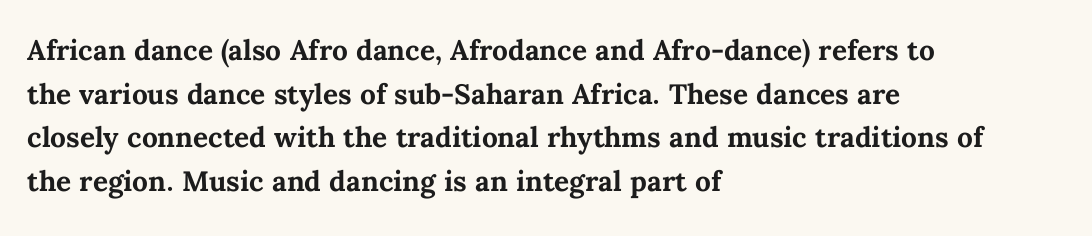
This rendering leaves character spacing at its baseline value. No word sits above an underline. The typography opts for an upright posture over an oblique one. These lines stack with their left ends in a neat column. The block of text has a typical density, with ordinary space between rows. The face used here is proportionally spaced, like ordinary book or web type.
